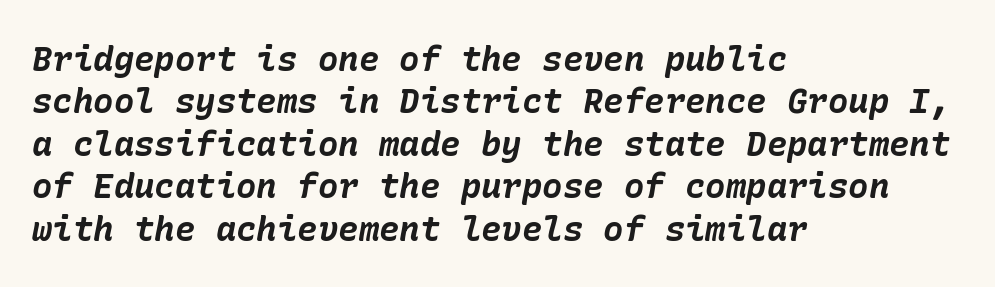
{"italic": "yes", "lean": "right", "slant_degrees": 10, "bold": "yes", "weight": "bold", "width": "normal", "stroke_contrast": "low", "x_height": "medium", "underline": "no", "align": "left", "line_spacing": "normal", "line_spacing_ratio": 1.25, "letter_spacing": "normal", "letter_spacing_em": 0.0, "glyph_px": 34}
